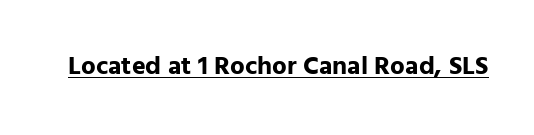
No extra tracking has been applied to these lines. Glance below the letters and you will spot a drawn line. Quick note: not italic, upright. The letters are bold, with thick, heavy strokes.
